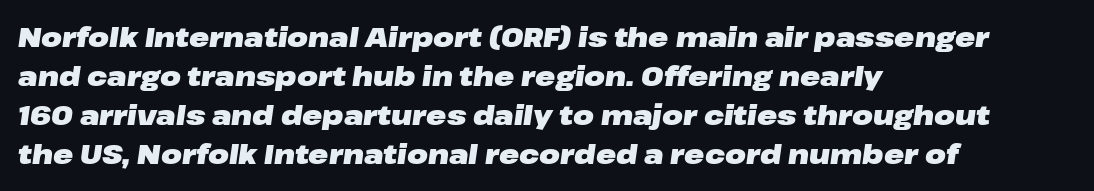
{"italic": "yes", "lean": "right", "slant_degrees": 8, "bold": "yes", "underline": "no", "align": "left", "line_spacing": "normal", "line_spacing_ratio": 1.45, "letter_spacing": "normal", "letter_spacing_em": 0.0, "glyph_px": 27}
